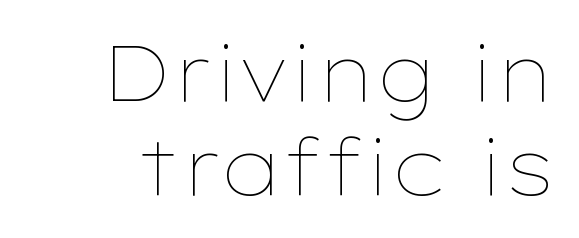
This sample has the flowing, uneven cadence of proportional lettering. Characters follow at the spacing the type designer built in. This sample uses an upright cut, with every glyph sitting square on the baseline. The space directly below the letters is spotless. Counters stay open thanks to moderate or lighter strokes.
